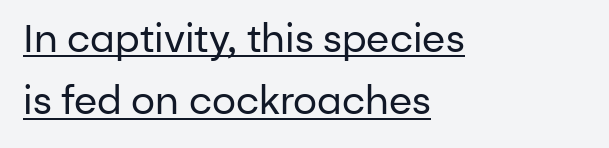
This sample uses an upright cut, with every glyph sitting square on the baseline. A rule runs beneath these lines of type. The lines sit at an ordinary, default distance from one another. Visually the block forms a straight wall on the left and a jagged coastline on the right. Each letter keeps its own natural width here, so spacing adapts to shape.
